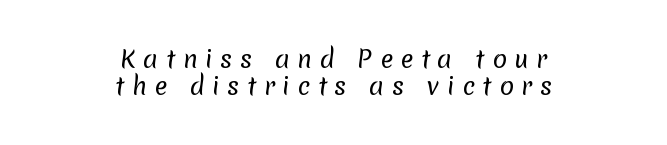
The typeface has the unassuming heft of standard copy or less. Has an underline been added? It has not. Characters follow at a spacing far wider than the type designer built in. How would I describe the line gaps? Narrow and economical. Notice how the passage keeps no hard edge, just a central spine.
